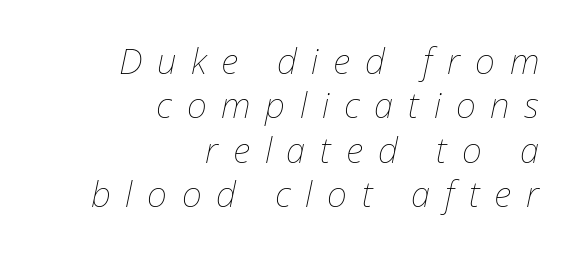
The image shows 35 px thin type, italic (leaning right); set right-aligned, normal line spacing (1.27x), unusually wide letter spacing (+0.42 em), not underlined; low stroke contrast and a medium x-height.
